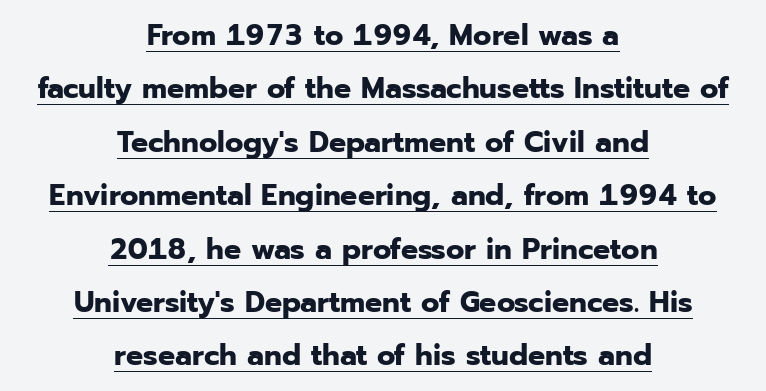
Q: Is the text bold? A: Yes.
Q: Is the text italic (slanted)? A: No, it is upright.
Q: Is the typeface a serif or a sans-serif typeface? A: Sans-serif.
Q: Is the text underlined? A: Yes.
Q: How is the paragraph aligned? A: Centered.
Q: Is the spacing between letters normal or unusually wide? A: Normal.
Q: Width (condensed, normal, or wide)? A: Normal.
Q: Stroke contrast? A: Low.
Q: x-height? A: Medium.
Q: Monospaced? A: No.
